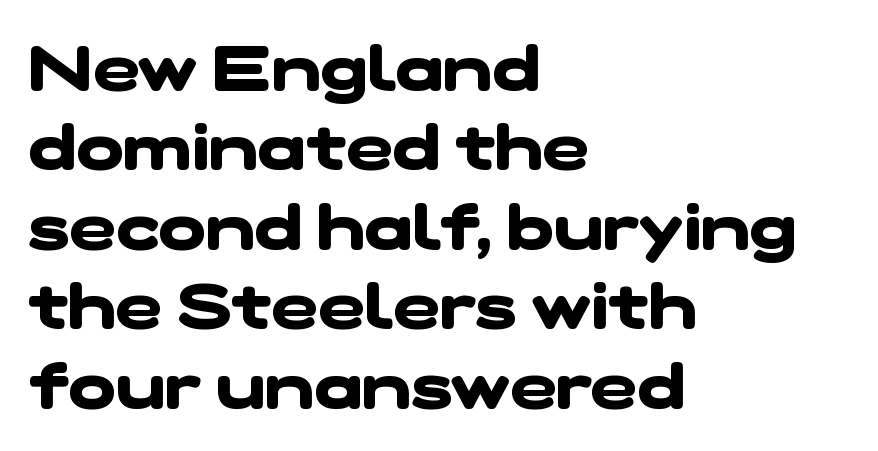
{"serif": "no", "bold": "yes", "weight": "heavy", "width": "wide", "stroke_contrast": "low", "x_height": "medium", "monospaced": "no", "underline": "no", "align": "left", "line_spacing": "normal", "line_spacing_ratio": 1.26, "letter_spacing": "normal", "letter_spacing_em": 0.0, "glyph_px": 63}
